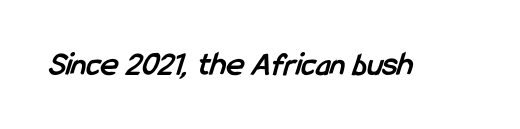
Proportional: the letters do not fall into vertical columns. Students, this is bold: see how much ink each stroke carries. Tracking value appears to be zero — textbook default spacing. The passage shown is not underscored anywhere. You can tell from the bare stems that sans-serif type was used.
